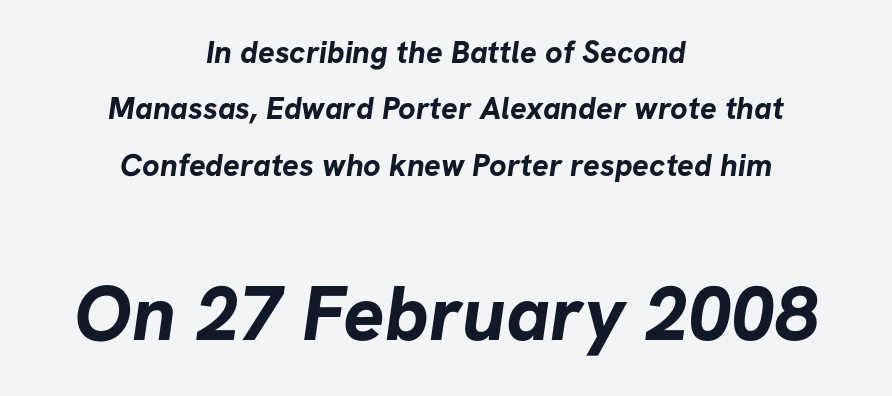
The image shows 77 px bold sans-serif type; set centered, line spacing 1.82x, normal letter spacing, not underlined; the second (bottom) block is 2.48x larger; low stroke contrast and a medium x-height.
